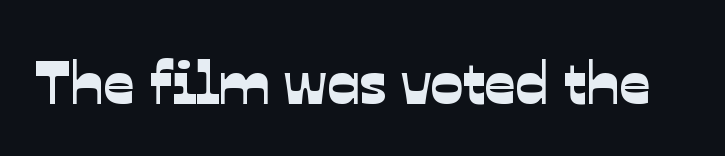
The passage shown is typed in a proportional face where columns would drift. Between one letter and the next there's only the usual sliver of space. The letters carry no serifs — their stems end cleanly without finishing strokes. Clear beneath every line of the passage.
